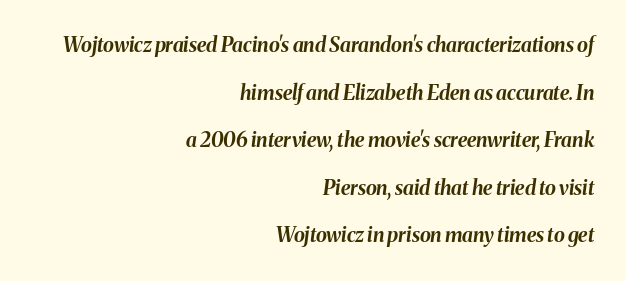
Compared with an ordinary text face, these strokes are far heavier — a full bold. Beneath every word, the page is bare. The rendering anchors every line to the right-hand side. Tracking here is standard; glyphs follow each other at the usual distance. Yep, that's italic — everything's leaning.
